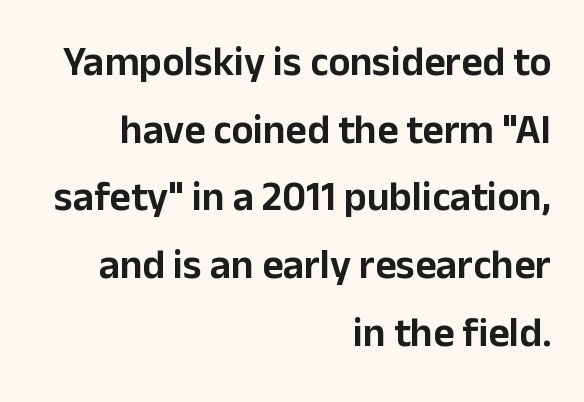
How would I describe the line gaps? Plain and ordinary. Tall strokes in this sample are plumb rather than angled. A typesetter would call this zero additional tracking. A typesetter would call this proportional, since set widths differ per character. Observe the absence of serifs on each vertical stroke in this sample.
